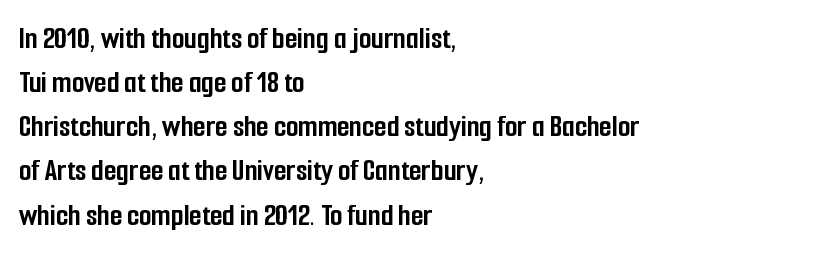
Left-aligned paragraph, ragged on the right. The letters are bold, with thick, heavy strokes. The line texture is even and compact thanks to regular tracking. Stroke terminals: plain, sans-serif. Character widths vary here, with narrow letters taking less room than wide ones.
